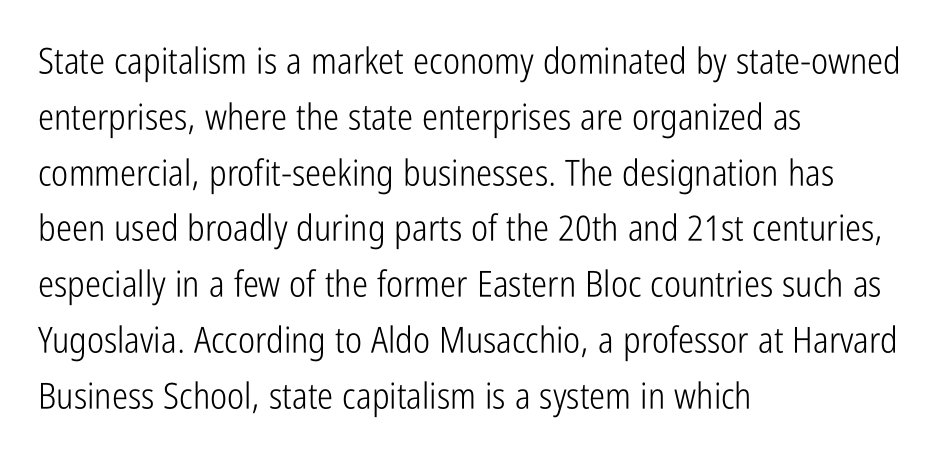
Q: Is the text bold? A: No.
Q: Is the text italic (slanted)? A: No, it is upright.
Q: Is the typeface a serif or a sans-serif typeface? A: Sans-serif.
Q: Is the text underlined? A: No.
Q: How is the paragraph aligned? A: Left-aligned.
Q: Is the spacing between letters normal or unusually wide? A: Normal.
Q: Is the spacing between lines tight, normal or loose? A: Normal.
Q: Width (condensed, normal, or wide)? A: Condensed.
Q: Stroke contrast? A: Low.
Q: x-height? A: Medium.
Q: Monospaced? A: No.
